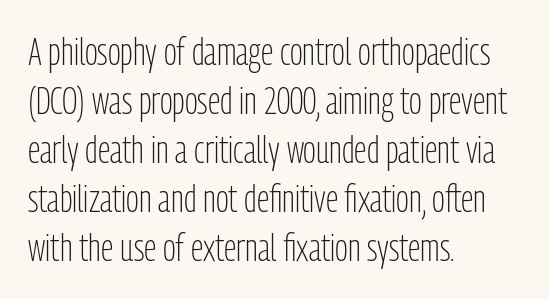
{"serif": "no", "italic": "no", "bold": "no", "weight": "light", "width": "condensed", "stroke_contrast": "low", "x_height": "medium", "monospaced": "no", "underline": "no", "align": "left", "line_spacing": "normal", "line_spacing_ratio": 1.29, "letter_spacing": "normal", "letter_spacing_em": 0.0, "glyph_px": 38}
